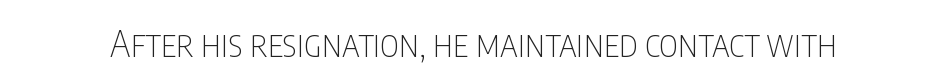
The image shows 36 px thin, condensed sans-serif type, upright; set normal letter spacing, not underlined; low stroke contrast and a large x-height.
